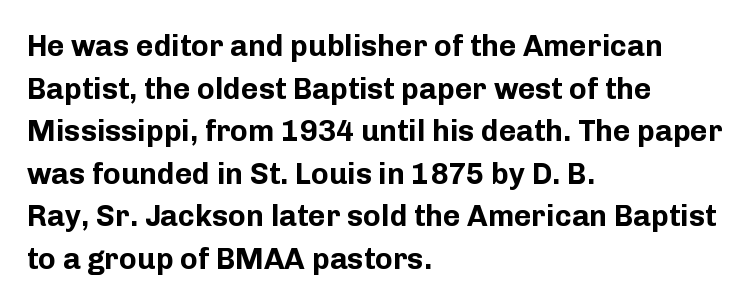
The image shows 30 px bold sans-serif type, upright; set left-aligned, normal line spacing (1.42x), normal letter spacing, not underlined; low stroke contrast and a medium x-height.
